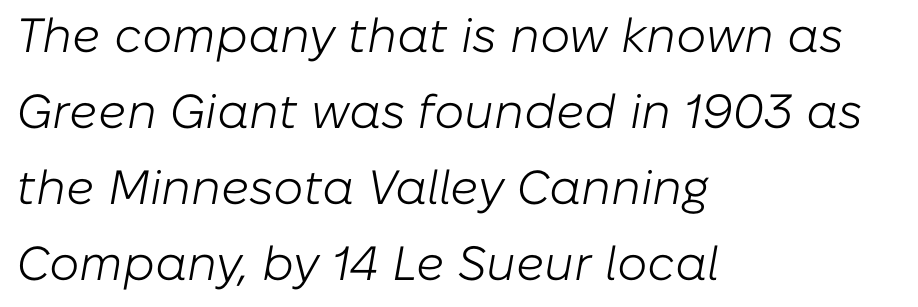
The image shows 48 px light type, italic (leaning right); set left-aligned, normal line spacing (1.58x), normal letter spacing, not underlined; low stroke contrast and a medium x-height.
